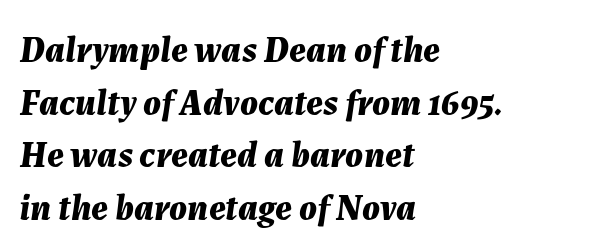
{"italic": "yes", "lean": "right", "slant_degrees": 7, "bold": "yes", "weight": "bold", "width": "normal", "stroke_contrast": "medium", "x_height": "medium", "monospaced": "no", "underline": "no", "align": "left", "line_spacing": "normal", "line_spacing_ratio": 1.42, "letter_spacing": "normal", "letter_spacing_em": 0.0, "glyph_px": 37}
